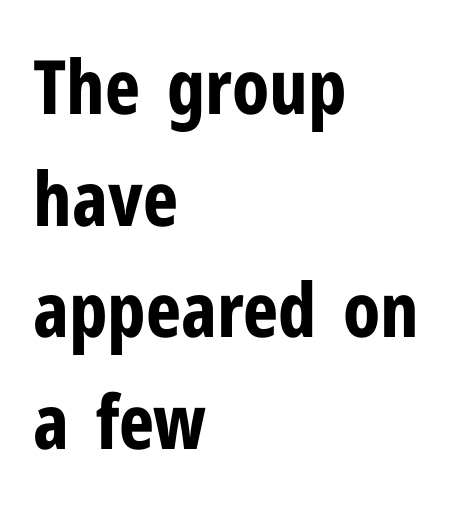
The image shows 75 px bold, condensed sans-serif type, upright; set left-aligned, normal line spacing (1.49x), normal letter spacing, not underlined; low stroke contrast and a medium x-height.
